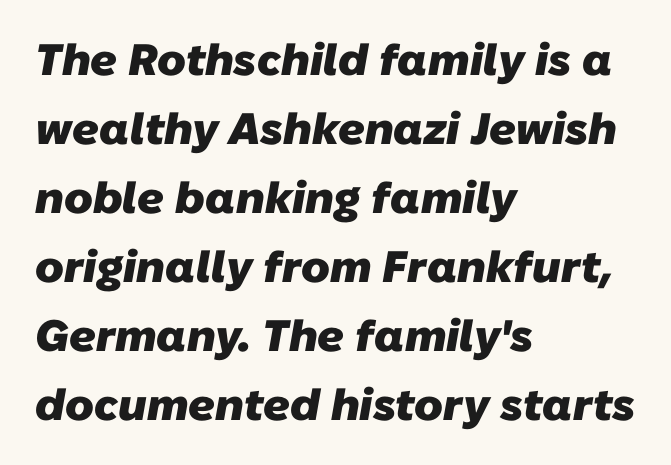
{"serif": "no", "bold": "yes", "weight": "heavy", "width": "normal", "stroke_contrast": "low", "x_height": "medium", "monospaced": "no", "underline": "no", "align": "left", "line_spacing": "normal", "line_spacing_ratio": 1.57, "letter_spacing": "normal", "letter_spacing_em": 0.0, "glyph_px": 44}
